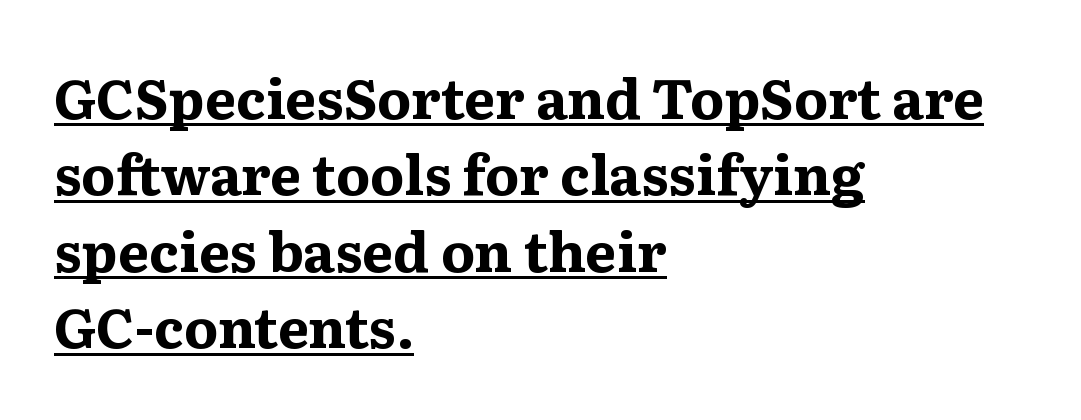
{"serif": "yes", "italic": "no", "bold": "yes", "weight": "bold", "width": "wide", "stroke_contrast": "medium", "x_height": "medium", "monospaced": "no", "underline": "yes", "align": "left", "line_spacing": "normal", "line_spacing_ratio": 1.39, "letter_spacing": "normal", "letter_spacing_em": 0.0, "glyph_px": 55}
